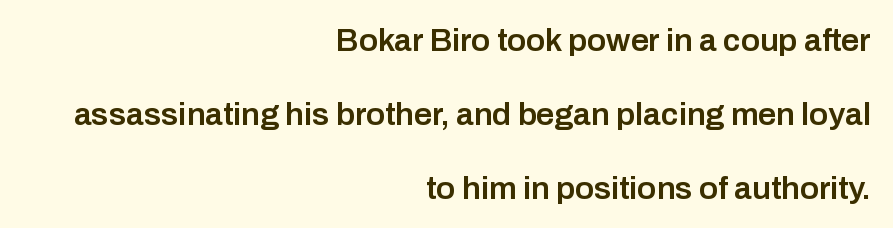
{"serif": "no", "italic": "no", "bold": "semi", "weight": "semibold", "width": "normal", "stroke_contrast": "low", "x_height": "medium", "monospaced": "no", "underline": "no", "align": "right", "line_spacing": "loose", "line_spacing_ratio": 2.31, "letter_spacing": "normal", "letter_spacing_em": 0.0, "glyph_px": 32}
